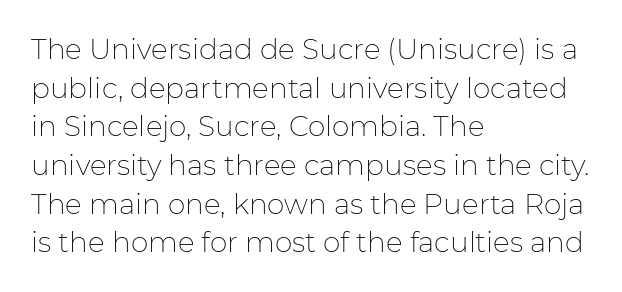
{"serif": "no", "italic": "no", "bold": "no", "weight": "thin", "width": "normal", "stroke_contrast": "low", "x_height": "medium", "monospaced": "no", "underline": "no", "align": "left", "line_spacing": "normal", "line_spacing_ratio": 1.38, "letter_spacing": "normal", "letter_spacing_em": 0.0, "glyph_px": 28}
